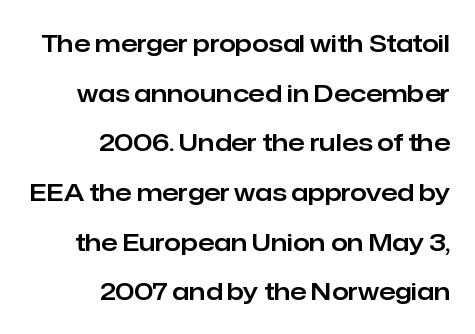
Q: Is the text italic (slanted)? A: No, it is upright.
Q: Is the text underlined? A: No.
Q: How is the paragraph aligned? A: Right-aligned.
Q: Is the spacing between letters normal or unusually wide? A: Normal.
Q: Is the spacing between lines tight, normal or loose? A: Loose.
